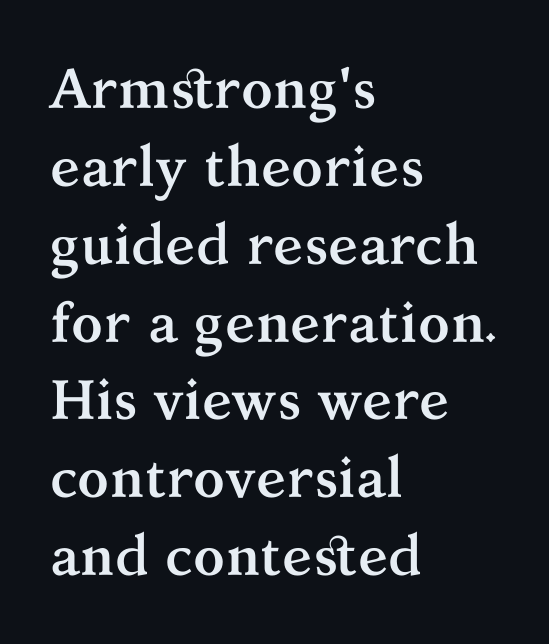
The image shows 56 px semibold serif type, upright; set left-aligned, normal line spacing (1.39x), normal letter spacing, not underlined; medium stroke contrast and a medium x-height.
